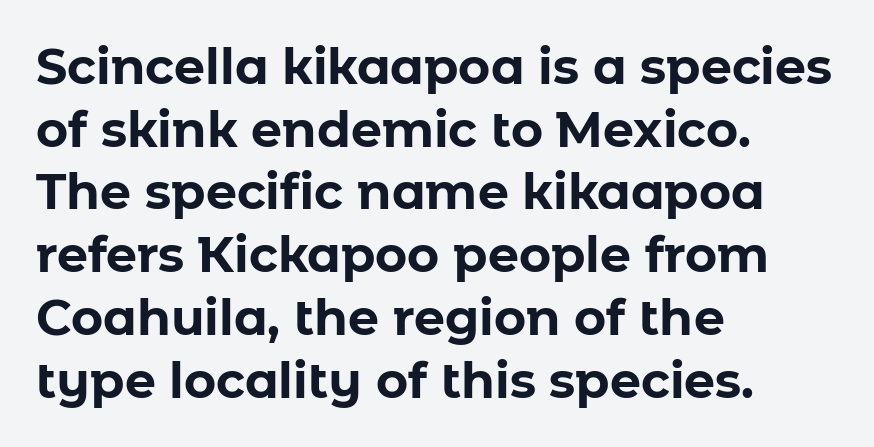
{"serif": "no", "italic": "no", "bold": "yes", "weight": "bold", "width": "normal", "stroke_contrast": "low", "x_height": "medium", "monospaced": "no", "underline": "no", "align": "left", "line_spacing": "normal", "line_spacing_ratio": 1.28, "letter_spacing": "normal", "letter_spacing_em": 0.0, "glyph_px": 49}
